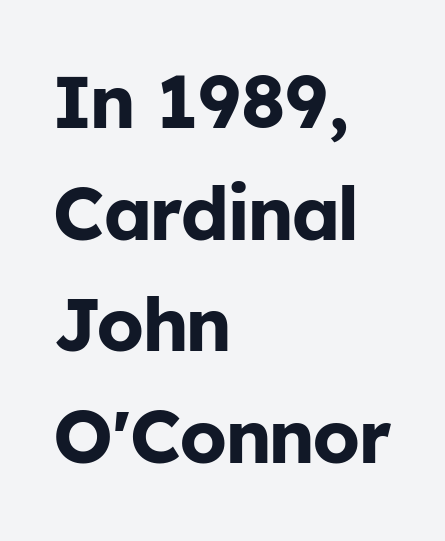
The image shows 74 px bold sans-serif type, upright; set left-aligned, normal line spacing (1.51x), normal letter spacing, not underlined; low stroke contrast and a medium x-height.
